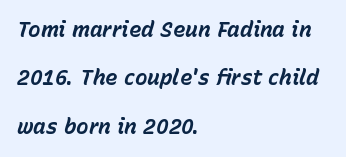
{"italic": "yes", "lean": "right", "slant_degrees": 15, "bold": "yes", "underline": "no", "align": "left", "line_spacing": "loose", "line_spacing_ratio": 2.3, "letter_spacing": "normal", "letter_spacing_em": 0.0, "glyph_px": 21}
